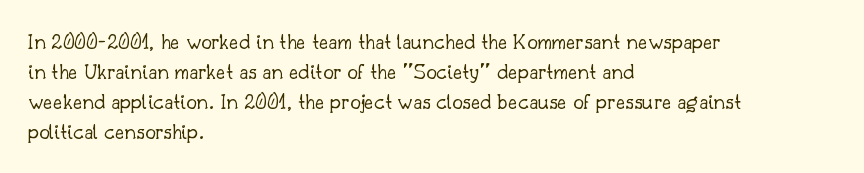
The image shows 23 px text type, upright; set left-aligned, normal line spacing (1.31x), normal letter spacing, not underlined.
